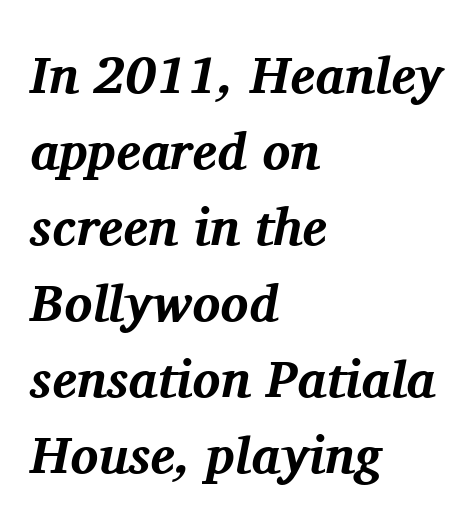
The image shows 52 px bold serif type, italic (leaning right); set left-aligned, normal line spacing (1.46x), normal letter spacing, not underlined; medium stroke contrast and a medium x-height.
